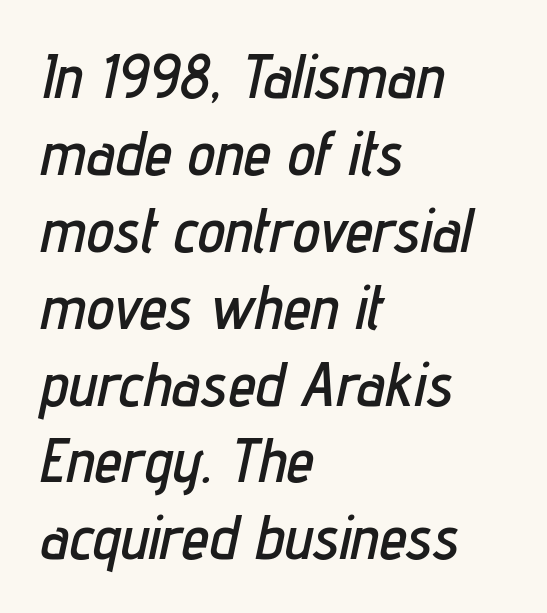
Q: Is the text italic (slanted)? A: Yes, it leans right by about 12 degrees.
Q: Is the text underlined? A: No.
Q: How is the paragraph aligned? A: Left-aligned.
Q: Is the spacing between letters normal or unusually wide? A: Normal.
Q: Width (condensed, normal, or wide)? A: Condensed.
Q: Stroke contrast? A: Low.
Q: x-height? A: Medium.
Q: Monospaced? A: No.
